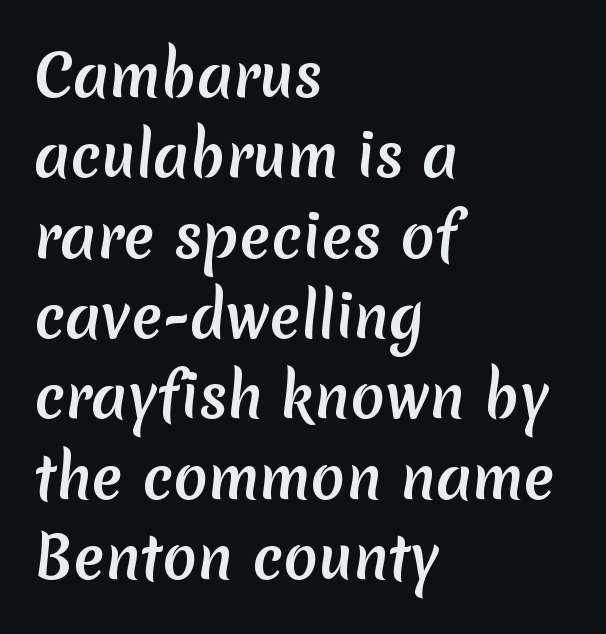
Q: Is the typeface a serif or a sans-serif typeface? A: Sans-serif.
Q: Is the text underlined? A: No.
Q: How is the paragraph aligned? A: Left-aligned.
Q: Is the spacing between letters normal or unusually wide? A: Normal.
Q: Is the spacing between lines tight, normal or loose? A: Normal.
Q: Width (condensed, normal, or wide)? A: Normal.
Q: Stroke contrast? A: Medium.
Q: x-height? A: Medium.
Q: Monospaced? A: No.
